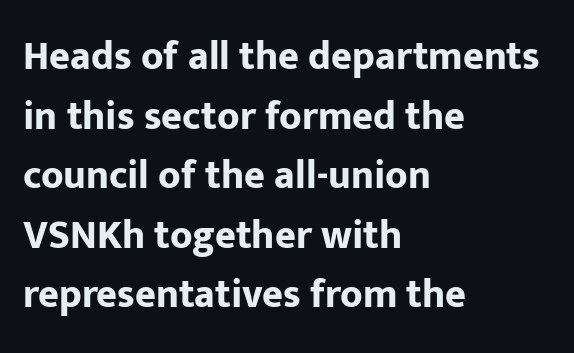
This sample uses a sans-serif face. Proportional: the letters do not fall into vertical columns. How would I describe the line gaps? Plain and ordinary. Rendered with straight, roman letterforms. Casual observation: everything's shoved over to the left.
